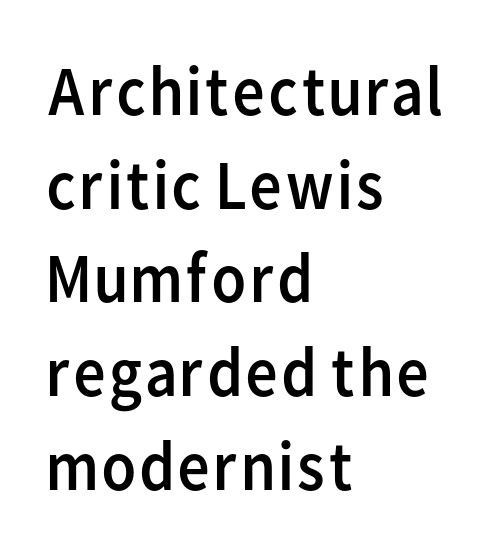
{"serif": "no", "italic": "no", "bold": "no", "weight": "regular", "width": "normal", "stroke_contrast": "low", "x_height": "medium", "monospaced": "no", "underline": "no", "align": "left", "line_spacing": "normal", "line_spacing_ratio": 1.32, "letter_spacing": "normal", "letter_spacing_em": 0.0, "glyph_px": 71}
